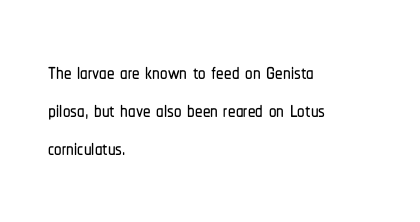
Q: Is the text italic (slanted)? A: No, it is upright.
Q: Is the typeface a serif or a sans-serif typeface? A: Sans-serif.
Q: Is the text underlined? A: No.
Q: How is the paragraph aligned? A: Left-aligned.
Q: Is the spacing between letters normal or unusually wide? A: Normal.
Q: Is the spacing between lines tight, normal or loose? A: Normal.
Q: Width (condensed, normal, or wide)? A: Condensed.
Q: Stroke contrast? A: Low.
Q: x-height? A: Medium.
Q: Monospaced? A: No.
